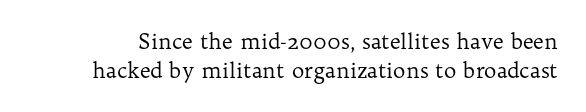
Q: Is the text bold? A: No.
Q: Is the text italic (slanted)? A: No, it is upright.
Q: Is the text underlined? A: No.
Q: Is the spacing between letters normal or unusually wide? A: Normal.
Q: Is the spacing between lines tight, normal or loose? A: Normal.
